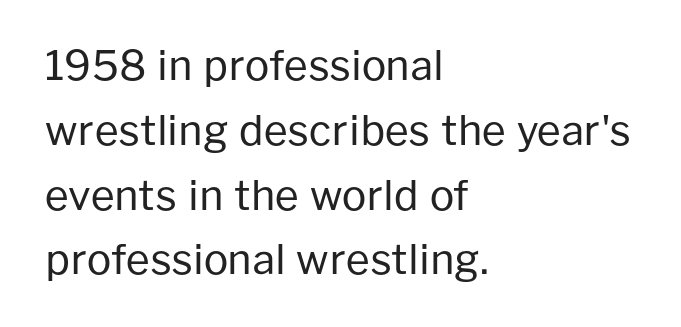
Q: Is the text bold? A: No.
Q: Is the text italic (slanted)? A: No, it is upright.
Q: Is the typeface a serif or a sans-serif typeface? A: Sans-serif.
Q: Is the text underlined? A: No.
Q: How is the paragraph aligned? A: Left-aligned.
Q: Is the spacing between letters normal or unusually wide? A: Normal.
Q: Is the spacing between lines tight, normal or loose? A: Normal.
Q: Width (condensed, normal, or wide)? A: Normal.
Q: Stroke contrast? A: Low.
Q: x-height? A: Medium.
Q: Monospaced? A: No.
